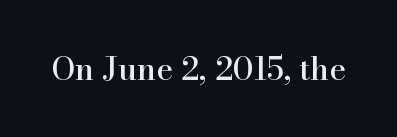
Tall strokes in this sample are plumb rather than angled. A typesetter would call this zero additional tracking. Lines of text with bare space underneath. A serif font was chosen for this passage. This sample has the flowing, uneven cadence of proportional lettering.
